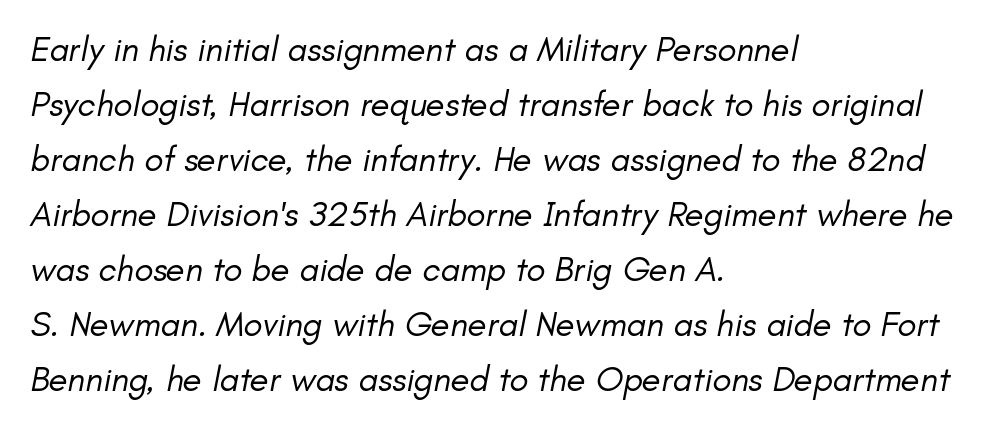
{"italic": "yes", "lean": "right", "slant_degrees": 11, "bold": "no", "weight": "regular", "width": "normal", "stroke_contrast": "low", "x_height": "small", "monospaced": "no", "underline": "no", "align": "left", "line_spacing": "normal", "line_spacing_ratio": 1.57, "letter_spacing": "normal", "letter_spacing_em": 0.0, "glyph_px": 35}
